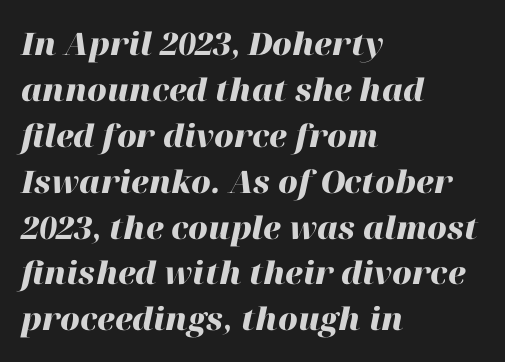
{"italic": "yes", "lean": "right", "slant_degrees": 12, "bold": "yes", "weight": "heavy", "width": "normal", "stroke_contrast": "high", "x_height": "medium", "monospaced": "no", "underline": "no", "align": "left", "line_spacing": "normal", "line_spacing_ratio": 1.48, "letter_spacing": "normal", "letter_spacing_em": 0.0, "glyph_px": 31}
